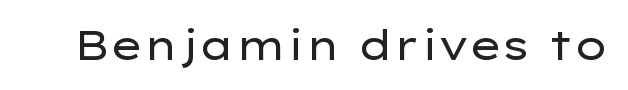
The image shows 40 px regular-weight, wide sans-serif type, upright; set normal letter spacing, not underlined; low stroke contrast and a medium x-height.
